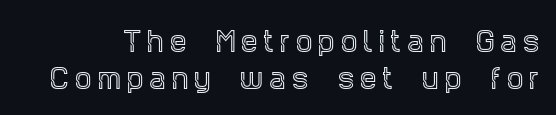
{"italic": "no", "underline": "no", "line_spacing": "normal", "line_spacing_ratio": 1.42, "letter_spacing": "wide", "letter_spacing_em": 0.24, "glyph_px": 26}
